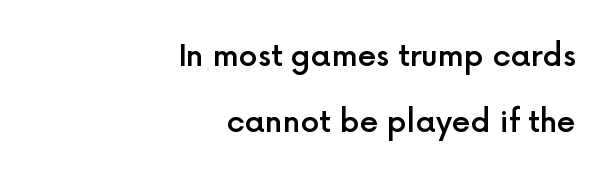
Q: Is the text bold? A: Semi-bold.
Q: Is the text italic (slanted)? A: No, it is upright.
Q: Is the typeface a serif or a sans-serif typeface? A: Sans-serif.
Q: Is the text underlined? A: No.
Q: How is the paragraph aligned? A: Right-aligned.
Q: Is the spacing between letters normal or unusually wide? A: Normal.
Q: Is the spacing between lines tight, normal or loose? A: Loose.
Q: Width (condensed, normal, or wide)? A: Normal.
Q: x-height? A: Medium.
Q: Monospaced? A: No.
